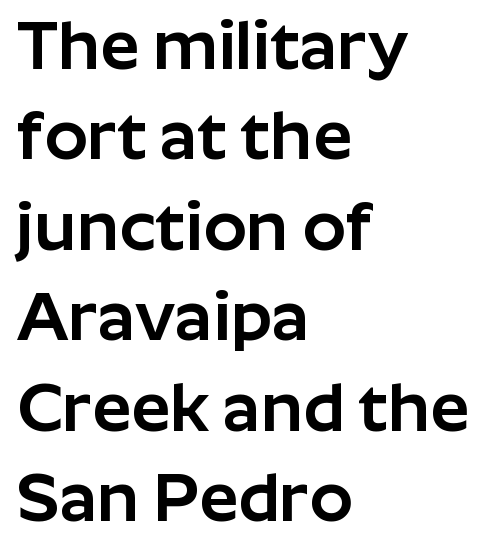
{"serif": "no", "italic": "no", "width": "normal", "stroke_contrast": "low", "x_height": "medium", "monospaced": "no", "underline": "no", "align": "left", "line_spacing": "normal", "line_spacing_ratio": 1.31, "letter_spacing": "normal", "letter_spacing_em": 0.0, "glyph_px": 69}
